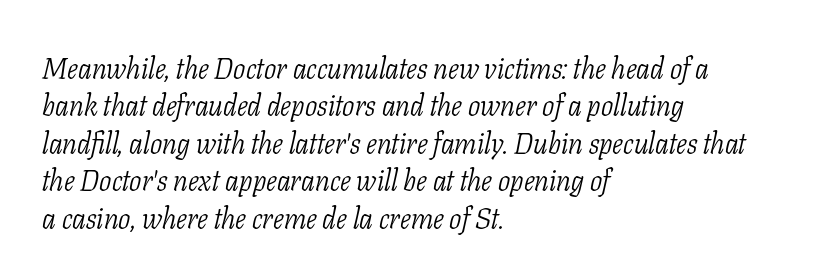
Q: Is the text bold? A: No.
Q: Is the text italic (slanted)? A: Yes, it leans right by about 11 degrees.
Q: Is the typeface a serif or a sans-serif typeface? A: Serif.
Q: Is the text underlined? A: No.
Q: How is the paragraph aligned? A: Left-aligned.
Q: Is the spacing between letters normal or unusually wide? A: Normal.
Q: Is the spacing between lines tight, normal or loose? A: Normal.
Q: Width (condensed, normal, or wide)? A: Condensed.
Q: Stroke contrast? A: Low.
Q: x-height? A: Medium.
Q: Monospaced? A: No.
